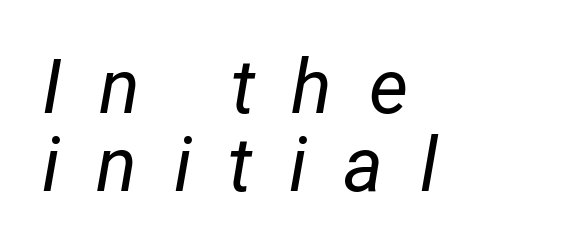
The image shows 76 px regular-weight, condensed type, italic (leaning right); set left-aligned, tight line spacing (1.02x), unusually wide letter spacing (+0.48 em), not underlined; low stroke contrast and a medium x-height.
